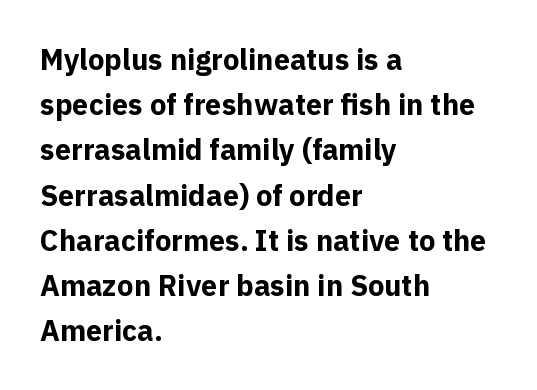
Q: Is the text bold? A: Yes.
Q: Is the text italic (slanted)? A: No, it is upright.
Q: Is the typeface a serif or a sans-serif typeface? A: Sans-serif.
Q: Is the text underlined? A: No.
Q: How is the paragraph aligned? A: Left-aligned.
Q: Is the spacing between letters normal or unusually wide? A: Normal.
Q: Is the spacing between lines tight, normal or loose? A: Normal.
Q: Width (condensed, normal, or wide)? A: Normal.
Q: x-height? A: Medium.
Q: Monospaced? A: No.
